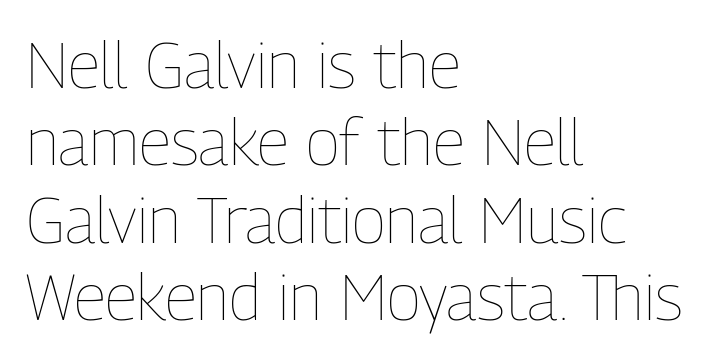
{"italic": "no", "bold": "no", "weight": "thin", "width": "condensed", "stroke_contrast": "low", "x_height": "medium", "monospaced": "no", "underline": "no", "align": "left", "line_spacing_ratio": 1.21, "letter_spacing": "normal", "letter_spacing_em": 0.0, "glyph_px": 64}
